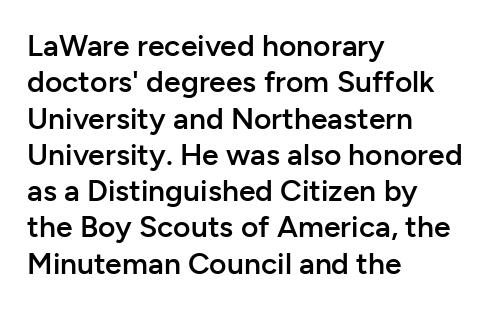
Spacing between characters is what you'd get straight out of the box. Is this a sans? Yes — the strokes have no serifs. This sample is left-justified, so line endings fall wherever the words run out. This is the regular roman posture of the typeface. Nobody drew a line under any word here. Typesetter's note: demi weight, one step under bold.
